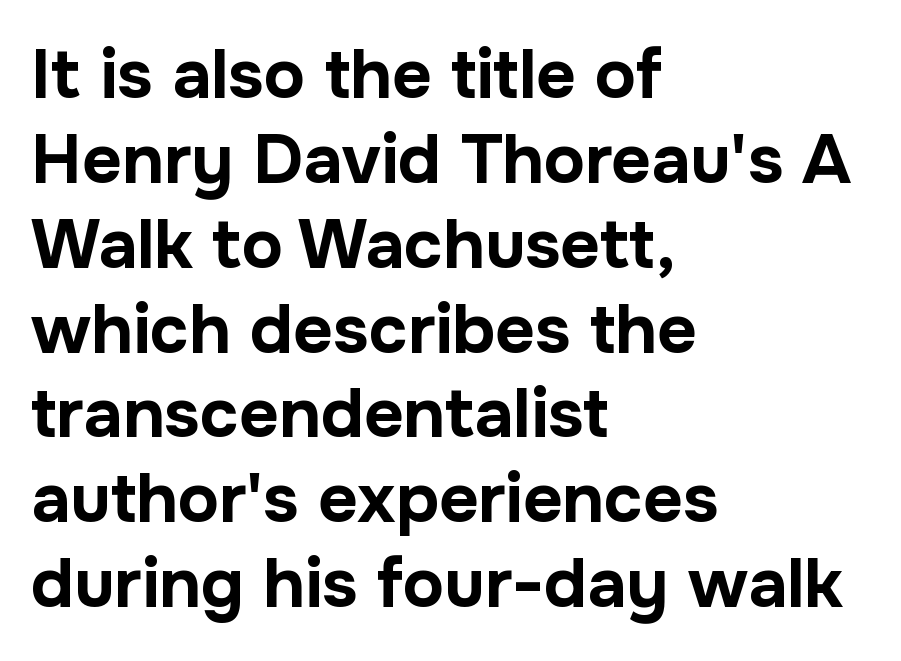
The image shows 69 px bold sans-serif type, upright; set left-aligned, line spacing 1.23x, normal letter spacing, not underlined; low stroke contrast and a medium x-height.
